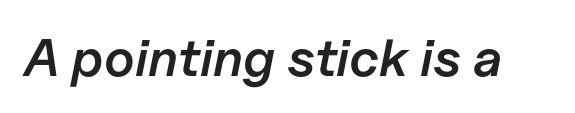
Weight: semibold (demi). It's the slanting kind of type. Here the glyphs are tracked normally, forming tight word shapes. Clear beneath every line of the passage.
